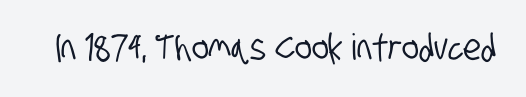
The image shows 36 px condensed sans-serif type; set normal letter spacing, not underlined; low stroke contrast and a large x-height.
